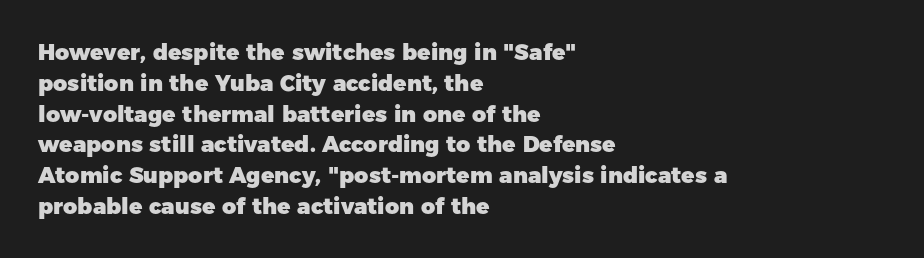
The image shows 22 px bold type, upright; set left-aligned, normal line spacing (1.4x), normal letter spacing, not underlined.
